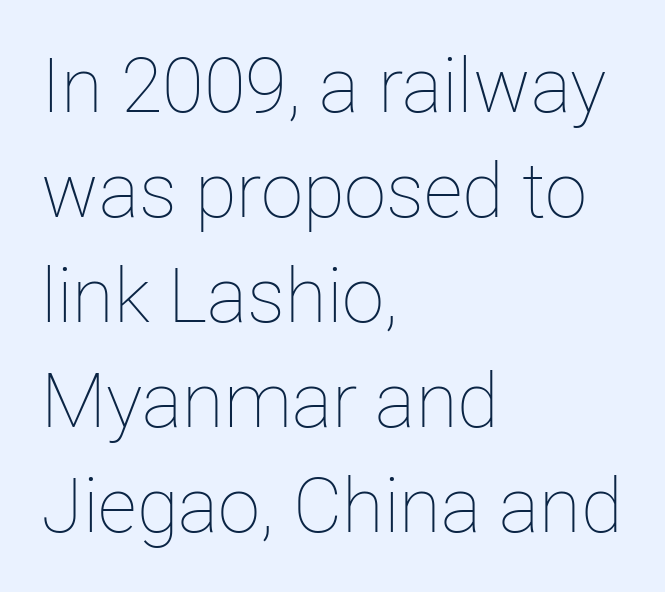
The image shows 76 px thin type, upright; set left-aligned, normal line spacing (1.38x), normal letter spacing, not underlined; low stroke contrast and a medium x-height.
